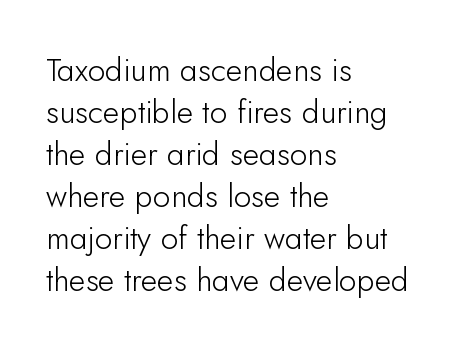
{"serif": "no", "italic": "no", "bold": "no", "weight": "light", "width": "normal", "stroke_contrast": "low", "x_height": "small", "monospaced": "no", "underline": "no", "align": "left", "line_spacing": "normal", "line_spacing_ratio": 1.31, "letter_spacing": "normal", "letter_spacing_em": 0.0, "glyph_px": 32}
